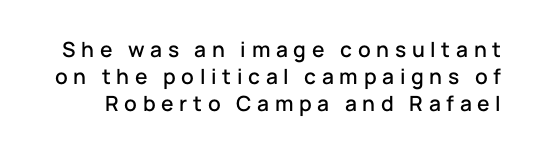
The line-height multiplier appears to be the usual default. These lines have a slow, spaced-out rhythm from letter to letter. The specimen omits any rule beneath the text block's lines. The type sits square on the baseline with zero lean.
